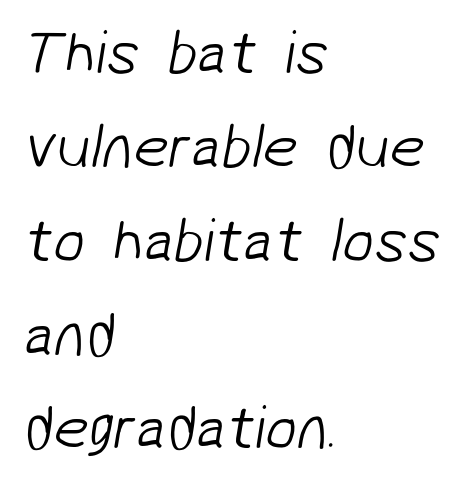
{"serif": "no", "bold": "no", "weight": "light", "width": "normal", "stroke_contrast": "low", "x_height": "medium", "monospaced": "no", "underline": "no", "align": "left", "line_spacing": "normal", "line_spacing_ratio": 1.49, "letter_spacing": "normal", "letter_spacing_em": 0.0, "glyph_px": 63}
